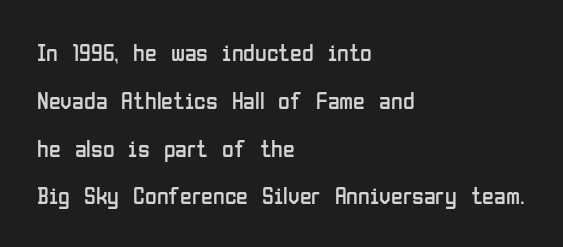
Q: Is the text bold? A: No.
Q: Is the text italic (slanted)? A: No, it is upright.
Q: Is the text underlined? A: No.
Q: How is the paragraph aligned? A: Left-aligned.
Q: Is the spacing between letters normal or unusually wide? A: Normal.
Q: Is the spacing between lines tight, normal or loose? A: Loose.
